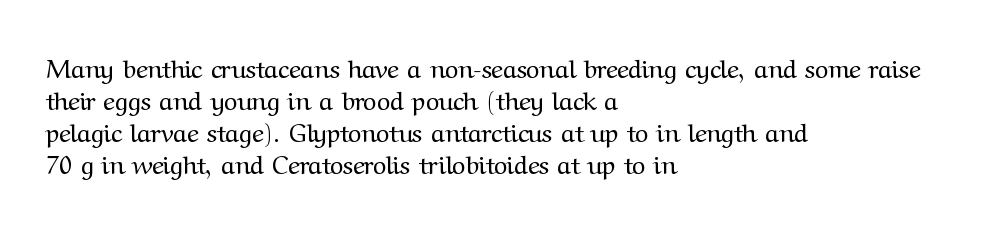
{"italic": "no", "bold": "no", "underline": "no", "align": "left", "line_spacing_ratio": 1.23, "letter_spacing": "normal", "letter_spacing_em": 0.0, "glyph_px": 26}
